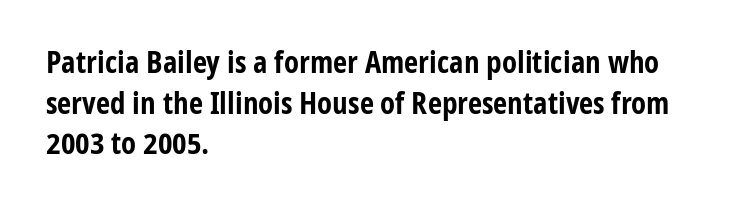
{"serif": "no", "italic": "no", "bold": "yes", "weight": "bold", "width": "condensed", "stroke_contrast": "low", "x_height": "medium", "monospaced": "no", "underline": "no", "align": "left", "line_spacing": "normal", "line_spacing_ratio": 1.31, "letter_spacing": "normal", "letter_spacing_em": 0.0, "glyph_px": 31}
